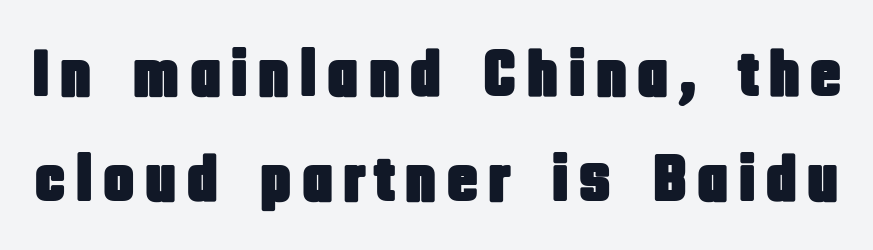
{"serif": "no", "italic": "no", "width": "condensed", "stroke_contrast": "low", "x_height": "large", "monospaced": "no", "underline": "no", "line_spacing": "normal", "line_spacing_ratio": 1.57, "glyph_px": 67}
